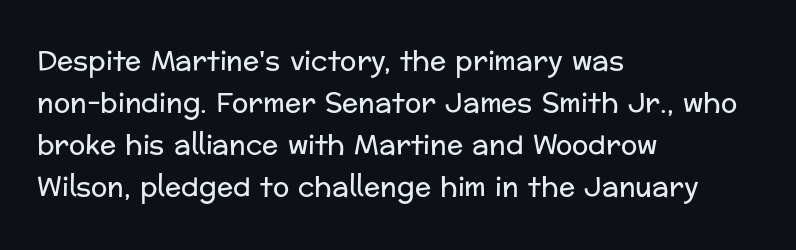
Each new line begins a customary step beneath the previous one. The passage shown is not underscored anywhere. Weight: not bold — regular or lighter. Nope, not italic — everything's standing straight. A classic flush-left, rag-right setting is used for this passage.
